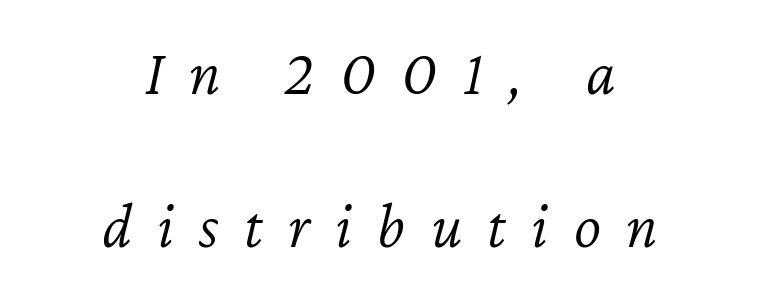
{"italic": "yes", "lean": "right", "slant_degrees": 12, "bold": "no", "weight": "light", "width": "normal", "stroke_contrast": "low", "x_height": "medium", "monospaced": "no", "underline": "no", "align": "center", "line_spacing": "loose", "line_spacing_ratio": 2.35, "letter_spacing": "wide", "letter_spacing_em": 0.39, "glyph_px": 65}
